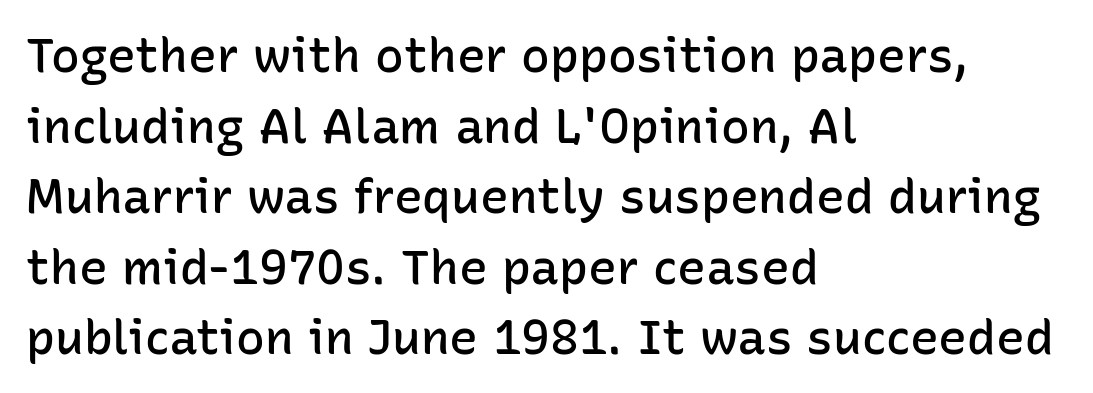
Grotesque or geometric, the face here clearly has no serifs. Students, this is semibold: more ink than regular, less than bold. Characters remain perfectly vertical along every line. Tracking value appears to be zero — textbook default spacing.
